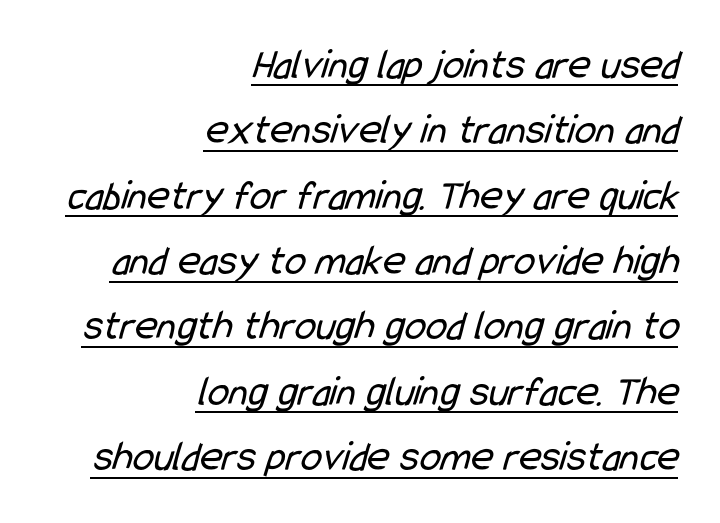
{"serif": "no", "bold": "no", "weight": "regular", "width": "condensed", "stroke_contrast": "low", "x_height": "medium", "monospaced": "no", "underline": "yes", "align": "right", "line_spacing": "normal", "line_spacing_ratio": 1.52, "letter_spacing": "normal", "letter_spacing_em": 0.0, "glyph_px": 43}
